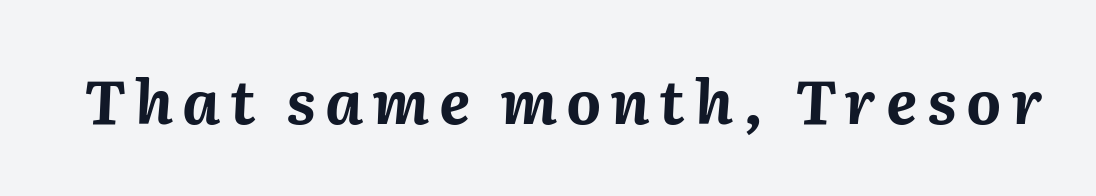
Q: Is the text bold? A: Yes.
Q: Is the text italic (slanted)? A: Yes, it leans right by about 2 degrees.
Q: Is the text underlined? A: No.
Q: Width (condensed, normal, or wide)? A: Normal.
Q: Stroke contrast? A: Medium.
Q: x-height? A: Medium.
Q: Monospaced? A: No.
